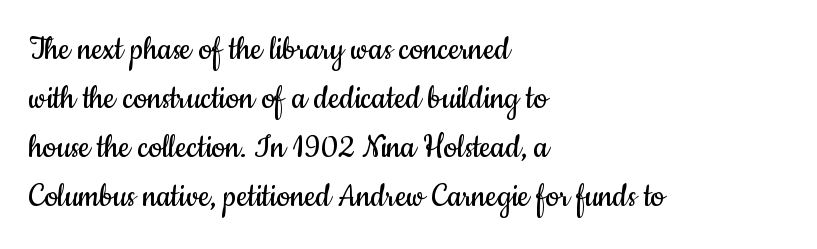
Q: Is the text bold? A: No.
Q: Is the text italic (slanted)? A: Yes.
Q: Is the typeface a serif or a sans-serif typeface? A: Sans-serif.
Q: Is the text underlined? A: No.
Q: How is the paragraph aligned? A: Left-aligned.
Q: Is the spacing between letters normal or unusually wide? A: Normal.
Q: Is the spacing between lines tight, normal or loose? A: Normal.
Q: Width (condensed, normal, or wide)? A: Condensed.
Q: Stroke contrast? A: Low.
Q: x-height? A: Small.
Q: Monospaced? A: No.
